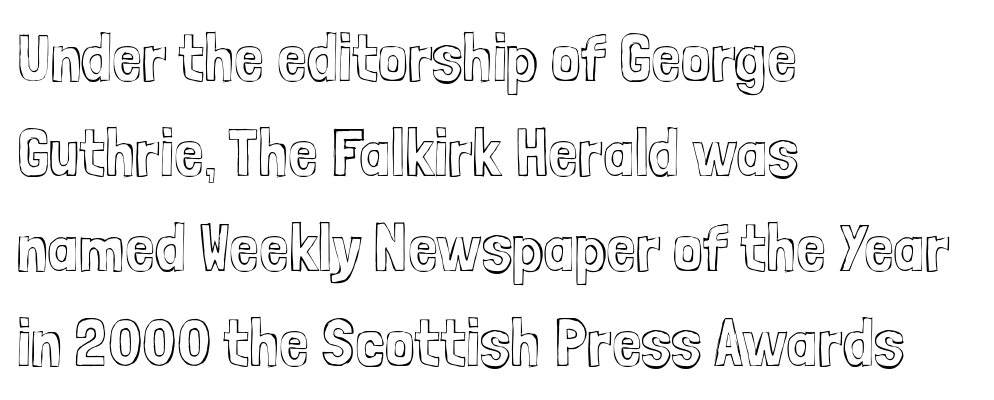
Q: Is the text italic (slanted)? A: No, it is upright.
Q: Is the text underlined? A: No.
Q: How is the paragraph aligned? A: Left-aligned.
Q: Is the spacing between letters normal or unusually wide? A: Normal.
Q: Is the spacing between lines tight, normal or loose? A: Normal.
Q: Width (condensed, normal, or wide)? A: Condensed.
Q: x-height? A: Medium.
Q: Monospaced? A: No.
